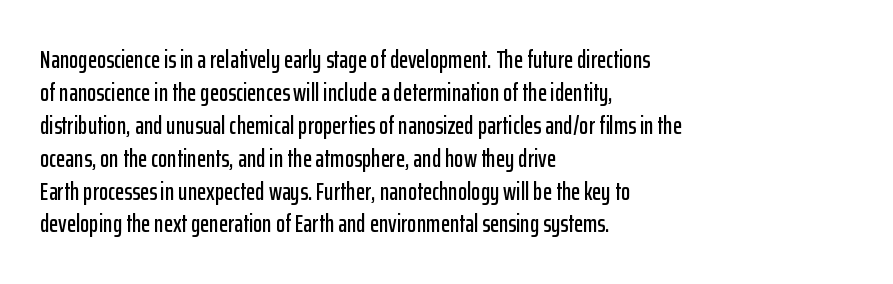
The type sits square on the baseline with zero lean. Students, observe: this is what conventionally led text looks like. Notice how the passage keeps a crisp vertical edge on the left only. Lines of text with bare space underneath.
